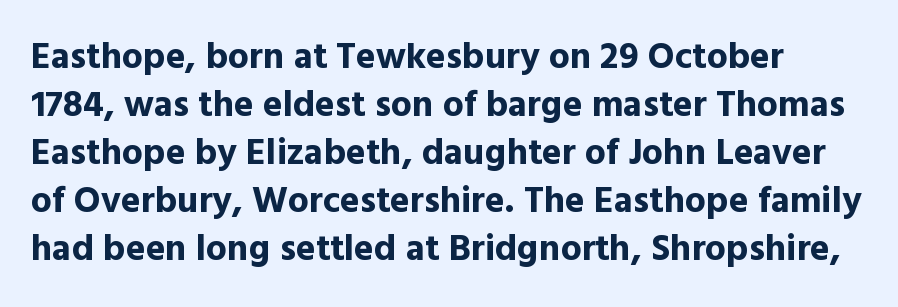
A typesetter would label this face a sans. Successive baselines arrive at the customary interval. No italicization has been applied; the sample stays upright. In terms of weight, the rendering is a true, heavy bold. The space directly below the letters is spotless.
